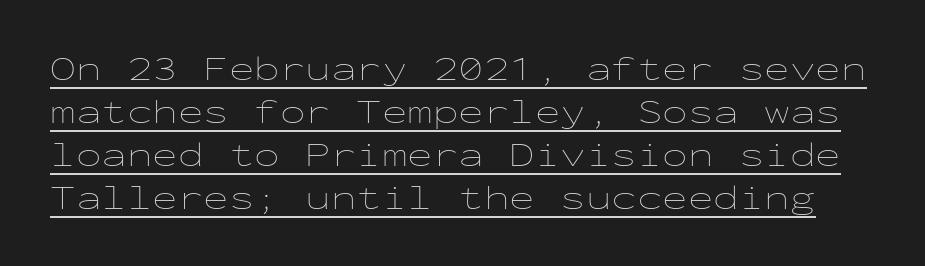
The image shows 34 px thin, wide type, upright, monospaced; set normal line spacing (1.26x), normal letter spacing, underlined; low stroke contrast and a medium x-height.
